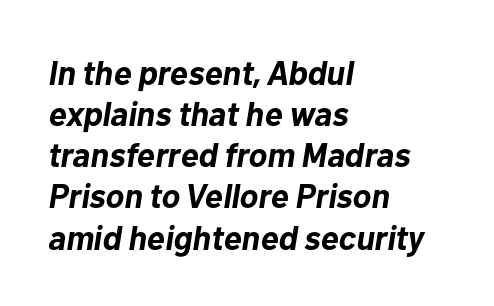
Q: Is the text bold? A: Yes.
Q: Is the text italic (slanted)? A: Yes, it leans right by about 10 degrees.
Q: Is the text underlined? A: No.
Q: How is the paragraph aligned? A: Left-aligned.
Q: Is the spacing between letters normal or unusually wide? A: Normal.
Q: Width (condensed, normal, or wide)? A: Normal.
Q: Stroke contrast? A: Low.
Q: x-height? A: Medium.
Q: Monospaced? A: No.
